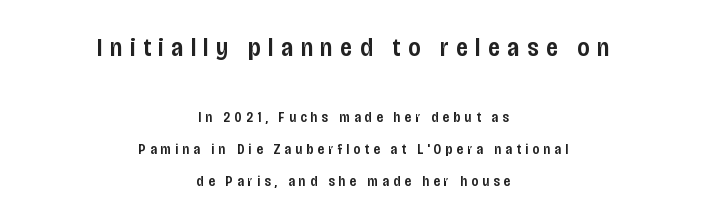
The lettering holds an erect, upright posture throughout. The paragraph shown floats in the horizontal middle. Bare-footed words on every line. Students, note that the glyphs here are deliberately spaced far apart.
